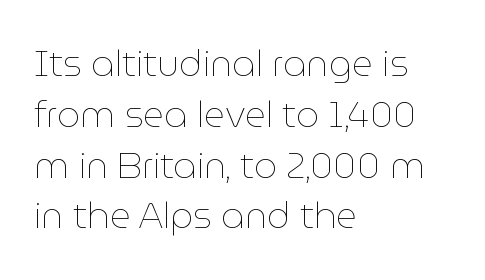
{"italic": "no", "bold": "no", "weight": "thin", "width": "normal", "stroke_contrast": "low", "x_height": "medium", "monospaced": "no", "underline": "no", "align": "left", "line_spacing": "normal", "line_spacing_ratio": 1.41, "letter_spacing": "normal", "letter_spacing_em": 0.0, "glyph_px": 36}
